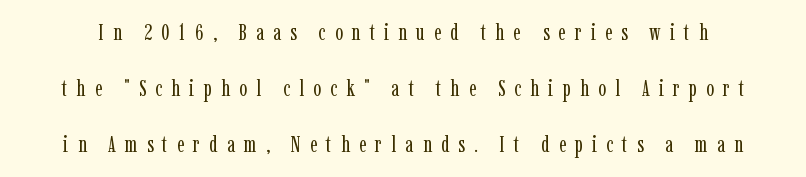
Q: Is the text bold? A: No.
Q: Is the text italic (slanted)? A: No, it is upright.
Q: Is the text underlined? A: No.
Q: Is the spacing between letters normal or unusually wide? A: Unusually wide.
Q: Is the spacing between lines tight, normal or loose? A: Loose.
